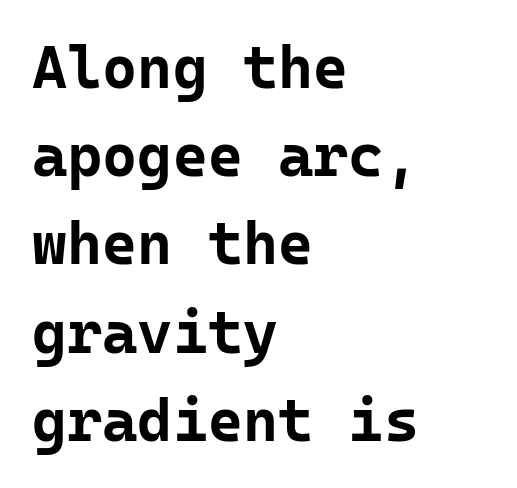
Strong, thick strokes mark this as bold type. The lines are quadded left. The face used here is monospaced, like something from a code editor. The line-height multiplier appears to be the usual default.
